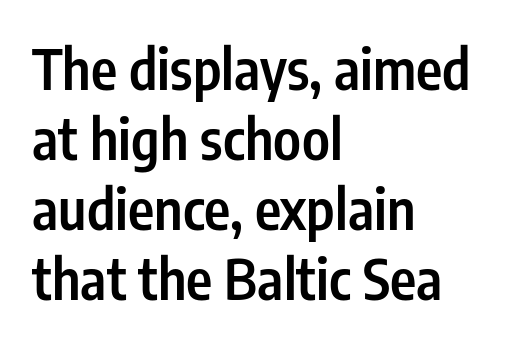
Note: no serifs on the glyphs. The passage shown is typed in a proportional face where columns would drift. How are the letters spaced? Ordinarily, with no added tracking. The paragraph shown leans on its left margin. The line-height multiplier appears to be the usual default.
